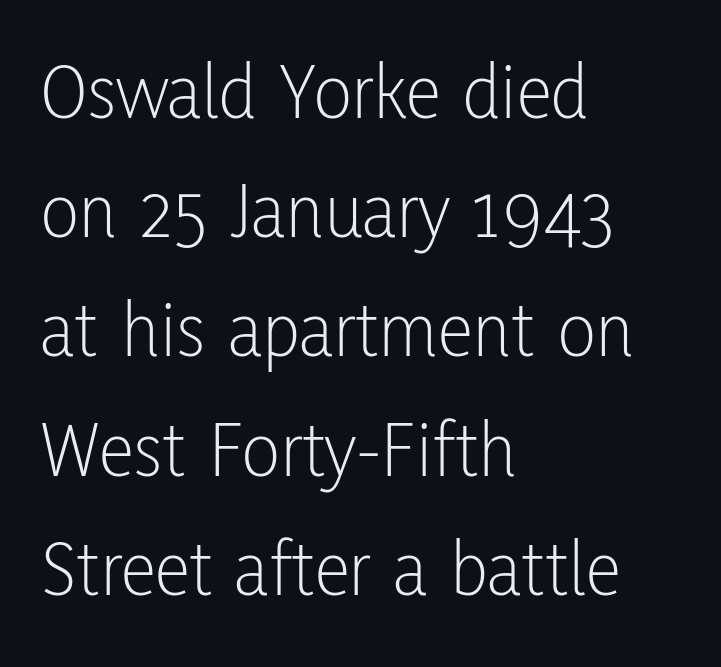
The image shows 80 px light, condensed sans-serif type, upright; set left-aligned, normal line spacing (1.49x), normal letter spacing, not underlined; low stroke contrast and a medium x-height.
